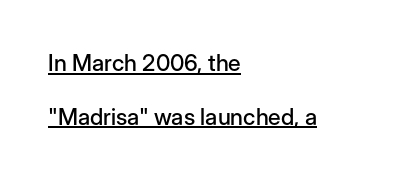
The image shows 23 px text type, upright; set left-aligned, loose line spacing (2.33x), normal letter spacing, underlined.
